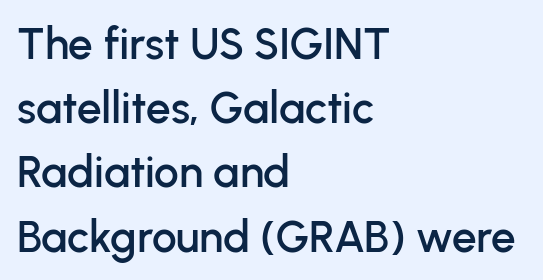
Honestly, there is no underline to notice here at all. Here the designer chose a conventional face with non-uniform glyph widths. One glance says typical: line gaps are just what's usual. What kind of face is this? One without serifs — a sans. The font's upright variant was chosen for this text. The paragraph shown leans on its left margin.
